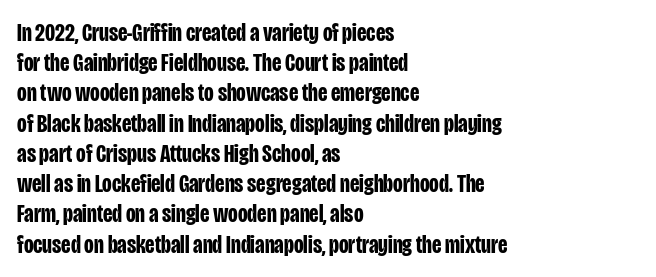
Q: Is the text bold? A: Yes.
Q: Is the text italic (slanted)? A: No, it is upright.
Q: Is the text underlined? A: No.
Q: How is the paragraph aligned? A: Left-aligned.
Q: Is the spacing between letters normal or unusually wide? A: Normal.
